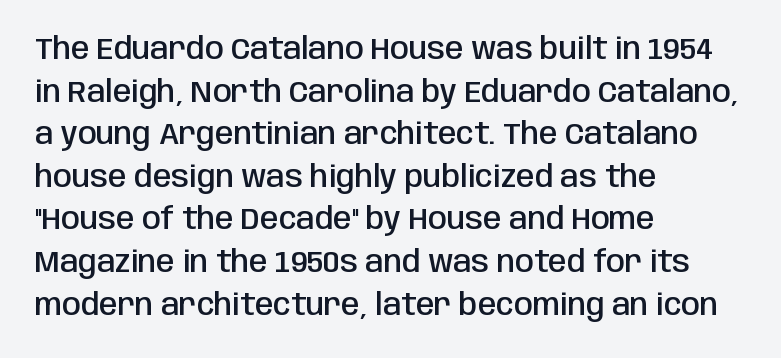
The image shows 30 px semibold, condensed sans-serif type, upright; set left-aligned, normal line spacing (1.42x), normal letter spacing, not underlined; low stroke contrast and a large x-height.
